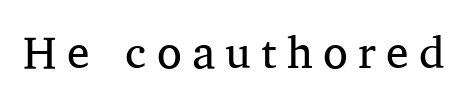
The image shows 45 px regular-weight serif type, upright; set unusually wide letter spacing (+0.23 em), not underlined; medium stroke contrast and a medium x-height.
